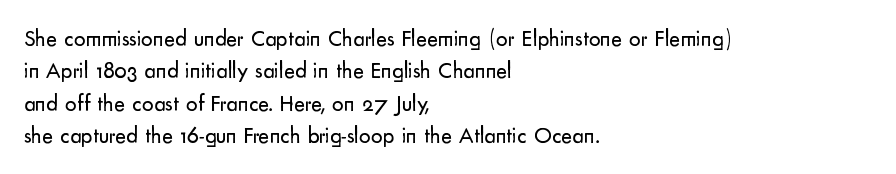
Q: Is the text bold? A: No.
Q: Is the text italic (slanted)? A: No, it is upright.
Q: Is the text underlined? A: No.
Q: How is the paragraph aligned? A: Left-aligned.
Q: Is the spacing between letters normal or unusually wide? A: Normal.
Q: Is the spacing between lines tight, normal or loose? A: Normal.
